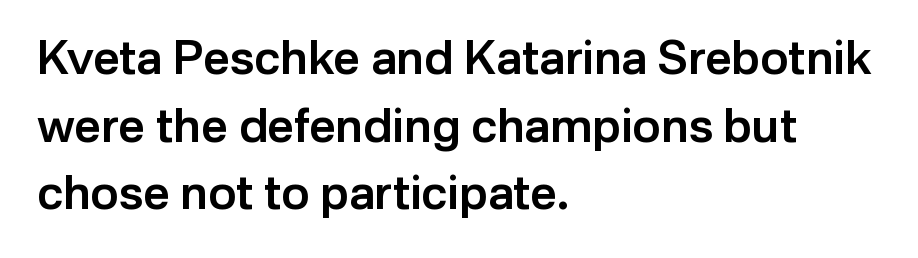
Q: Is the text bold? A: Semi-bold.
Q: Is the text italic (slanted)? A: No, it is upright.
Q: Is the typeface a serif or a sans-serif typeface? A: Sans-serif.
Q: Is the text underlined? A: No.
Q: How is the paragraph aligned? A: Left-aligned.
Q: Is the spacing between letters normal or unusually wide? A: Normal.
Q: Is the spacing between lines tight, normal or loose? A: Normal.
Q: Width (condensed, normal, or wide)? A: Normal.
Q: Stroke contrast? A: Low.
Q: x-height? A: Medium.
Q: Monospaced? A: No.
